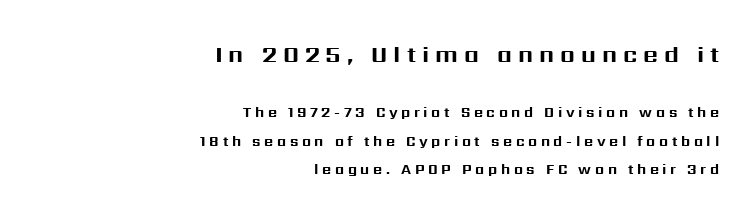
{"italic": "no", "bold": "yes", "underline": "no", "align": "right", "line_spacing": "loose", "line_spacing_ratio": 2.04, "letter_spacing": "wide", "letter_spacing_em": 0.26, "larger_block": "first", "size_ratio": 1.64, "glyph_px": 23}
